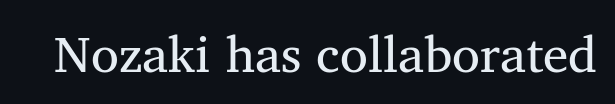
Bold? No — there's no thickening of the strokes. If you drew a line through each stem, it would be perfectly vertical. Each letter keeps its own natural width here, so spacing adapts to shape. What stands out about the letter spacing? Nothing — it is the standard amount. These lines are composed in type with serifs. Only glyphs here, with clear space below each row.
